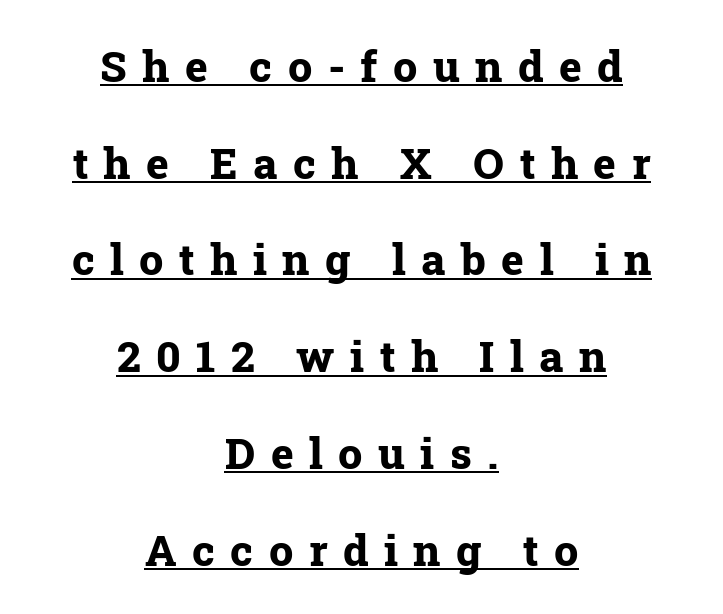
Posture: upright roman. Airy leading. The whitespace from short lines is split evenly between both sides. The face used here is proportionally spaced, like ordinary book or web type. The horizontal fit of the characters is loose and conspicuously gappy. The typeface chosen for these lines features serifs.
